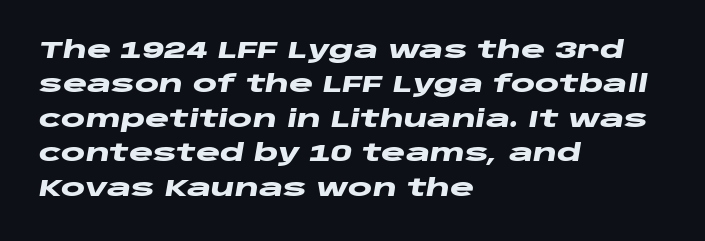
When letters slant like this, we call the style italic. Lines of text with bare space underneath. Strokes here are thick enough to call this a true bold. Characters follow at the spacing the type designer built in. Line spacing here is normal. A student would call this left alignment; a typographer would say flush left, rag right.
